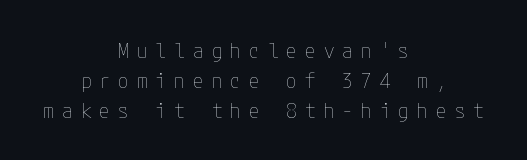
The weight would be labelled regular, book, light, or lighter still. Regular leading. Plain, unruled lines of type. Which margin do the lines hug? Neither — every line sits in the middle.
